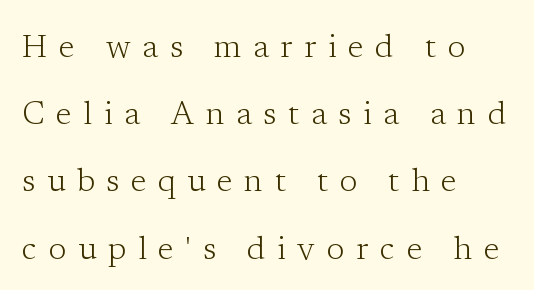
{"serif": "yes", "italic": "no", "bold": "no", "weight": "light", "width": "normal", "stroke_contrast": "low", "x_height": "medium", "monospaced": "no", "underline": "no", "align": "left", "line_spacing": "loose", "line_spacing_ratio": 2.1, "letter_spacing": "wide", "letter_spacing_em": 0.37, "glyph_px": 32}
